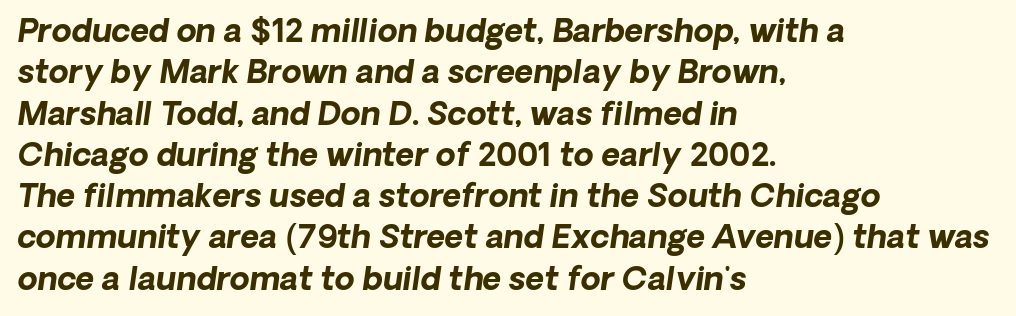
{"italic": "yes", "lean": "right", "slant_degrees": 8, "bold": "yes", "weight": "bold", "width": "normal", "stroke_contrast": "low", "x_height": "medium", "monospaced": "no", "underline": "no", "align": "left", "line_spacing": "normal", "line_spacing_ratio": 1.29, "letter_spacing": "normal", "letter_spacing_em": 0.0, "glyph_px": 32}
